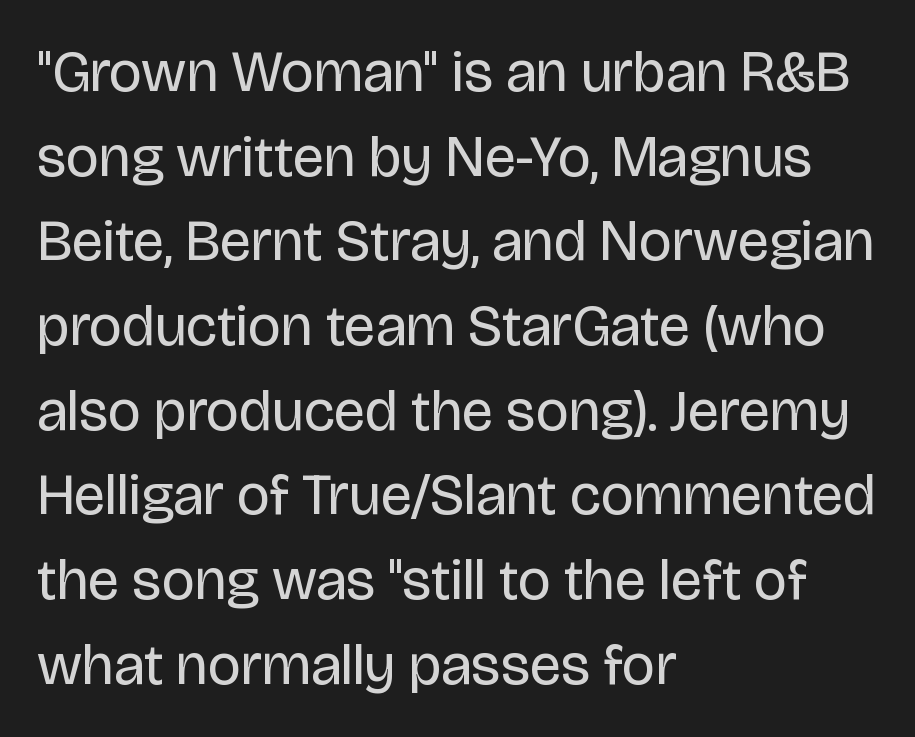
{"serif": "no", "italic": "no", "bold": "no", "weight": "regular", "width": "normal", "stroke_contrast": "low", "x_height": "large", "monospaced": "no", "underline": "no", "align": "left", "line_spacing": "normal", "line_spacing_ratio": 1.46, "letter_spacing": "normal", "letter_spacing_em": 0.0, "glyph_px": 58}
